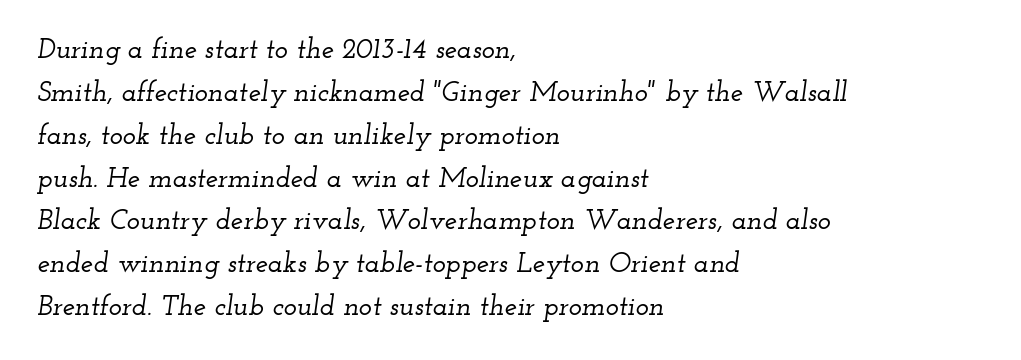
The image shows 28 px wide serif type, italic (leaning right); set left-aligned, normal line spacing (1.53x), normal letter spacing, not underlined; low stroke contrast and a small x-height.
